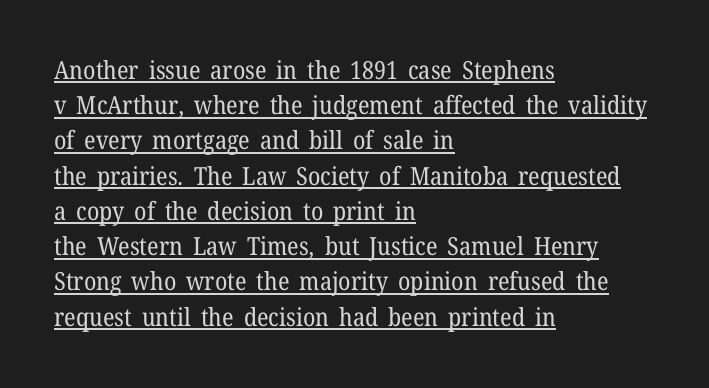
Leftover space on each line is placed entirely after the last word. This sample uses plain, unmodified letter spacing. Vertical stems look standard width or narrower in stroke. Somebody hit Ctrl+U on this one — the words are underlined. A typesetter would call this leading conventional body-copy spacing. The letters stand straight up with perfectly vertical stems.
